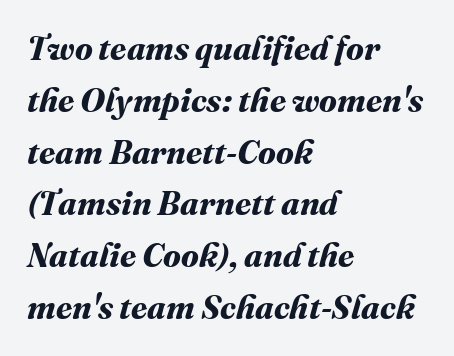
The image shows 33 px bold type; set left-aligned, normal line spacing (1.57x), normal letter spacing, not underlined; medium stroke contrast and a medium x-height.
